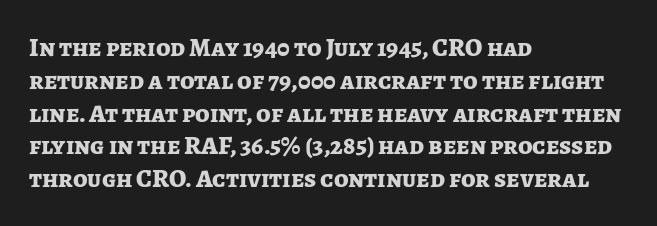
The image shows 26 px bold type, upright; set left-aligned, normal line spacing (1.26x), normal letter spacing, not underlined.
